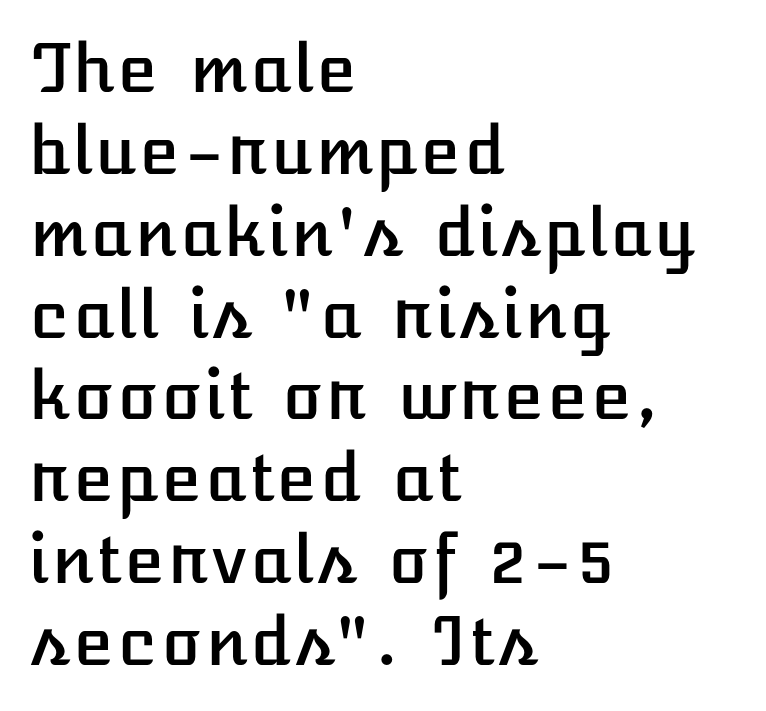
The image shows 66 px text type, upright; set left-aligned, line spacing 1.24x, normal letter spacing, not underlined; low stroke contrast and a medium x-height.
